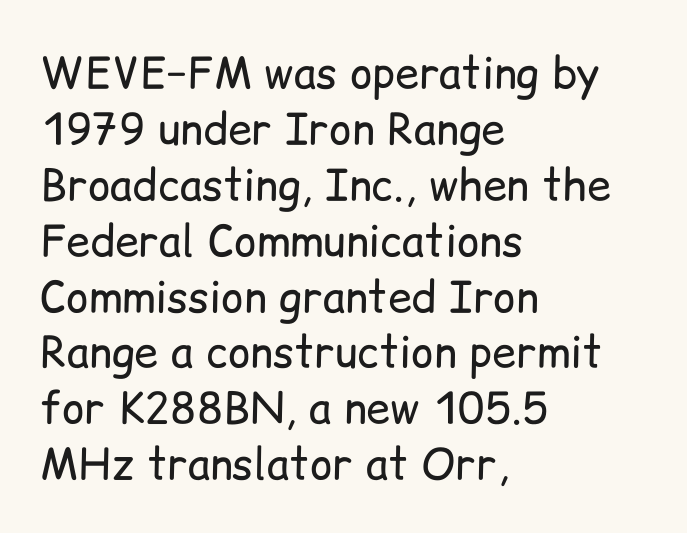
Q: Is the text bold? A: No.
Q: Is the text italic (slanted)? A: No, it is upright.
Q: Is the typeface a serif or a sans-serif typeface? A: Sans-serif.
Q: Is the text underlined? A: No.
Q: How is the paragraph aligned? A: Left-aligned.
Q: Is the spacing between letters normal or unusually wide? A: Normal.
Q: Is the spacing between lines tight, normal or loose? A: Normal.
Q: Width (condensed, normal, or wide)? A: Normal.
Q: Stroke contrast? A: Low.
Q: x-height? A: Medium.
Q: Monospaced? A: No.
